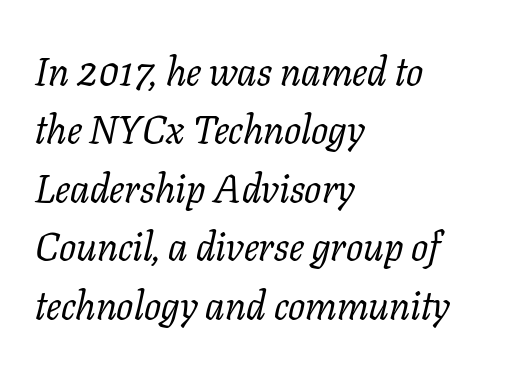
The image shows 40 px regular-weight serif type, italic (leaning right); set left-aligned, normal line spacing (1.46x), normal letter spacing, not underlined; low stroke contrast and a medium x-height.
